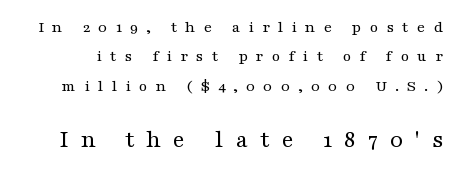
The image shows 25 px text type, upright; set line spacing 1.73x, unusually wide letter spacing (+0.48 em), not underlined; the second (bottom) block is 1.47x larger.
